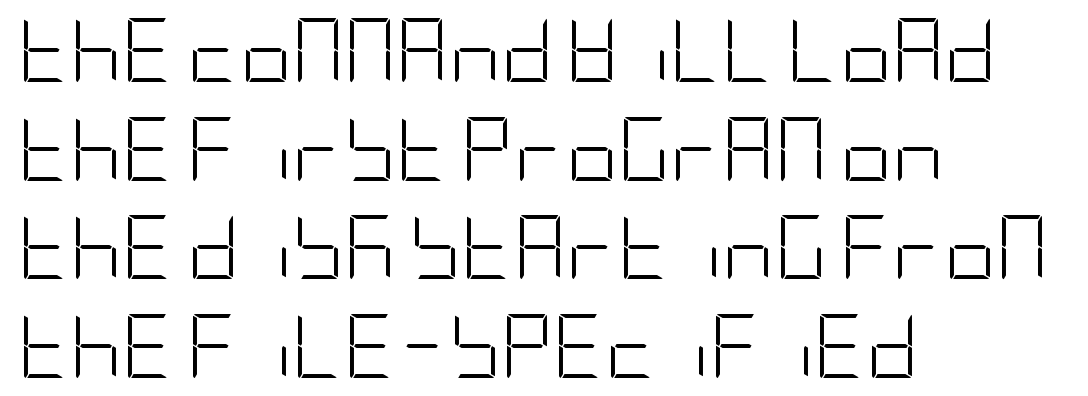
The image shows 64 px light, condensed sans-serif type, upright; set left-aligned, normal line spacing (1.54x), normal letter spacing, not underlined; low stroke contrast and a large x-height.
